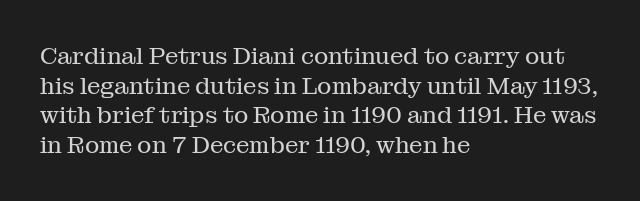
The image shows 24 px text type, upright; set left-aligned, line spacing 1.23x, normal letter spacing, not underlined.
